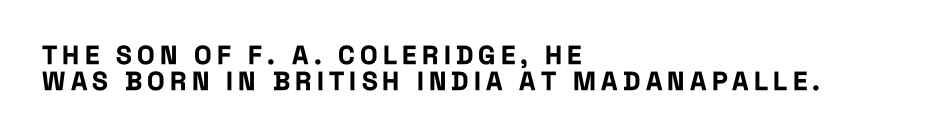
The image shows 26 px bold type, upright; set left-aligned, tight line spacing (1.0x), unusually wide letter spacing (+0.2 em), not underlined.
